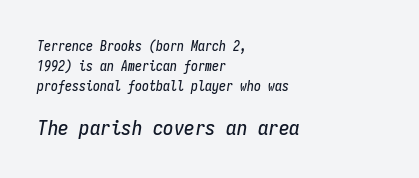
The image shows 21 px text type, italic (leaning right); set left-aligned, normal line spacing (1.43x), normal letter spacing, not underlined; the second (bottom) block is 1.5x larger.
